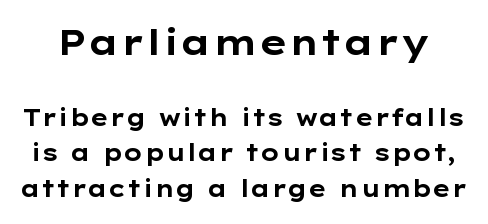
The image shows 35 px bold, wide sans-serif type, upright; set normal line spacing (1.56x), normal letter spacing, not underlined; the first (top) block is 1.52x larger; low stroke contrast and a medium x-height.
